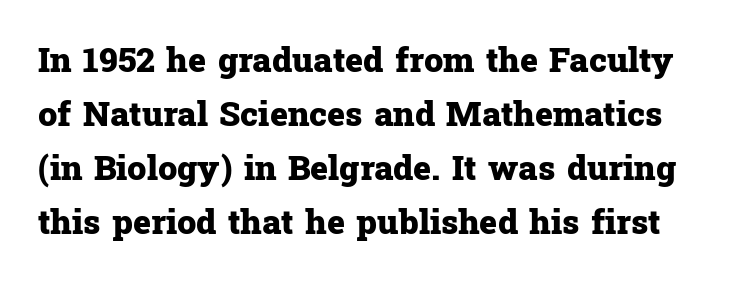
Q: Is the text bold? A: Yes.
Q: Is the text italic (slanted)? A: No, it is upright.
Q: Is the typeface a serif or a sans-serif typeface? A: Serif.
Q: Is the text underlined? A: No.
Q: Is the spacing between letters normal or unusually wide? A: Normal.
Q: Is the spacing between lines tight, normal or loose? A: Normal.
Q: Width (condensed, normal, or wide)? A: Normal.
Q: Stroke contrast? A: Low.
Q: x-height? A: Medium.
Q: Monospaced? A: No.
